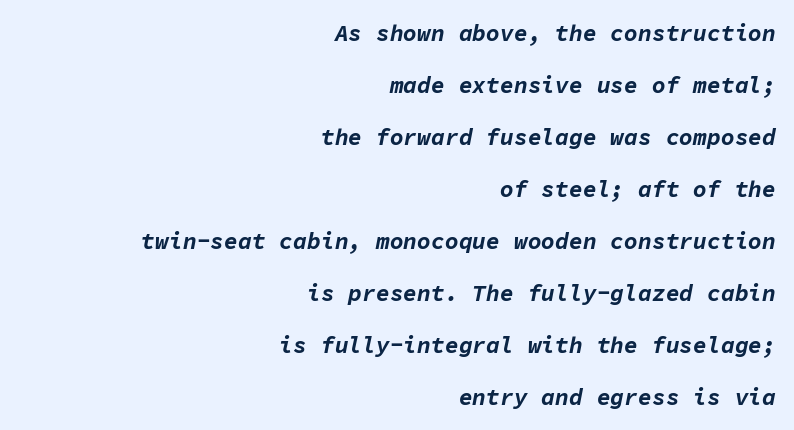
The image shows 23 px bold type, italic (leaning right); set right-aligned, loose line spacing (2.26x), normal letter spacing, not underlined.
